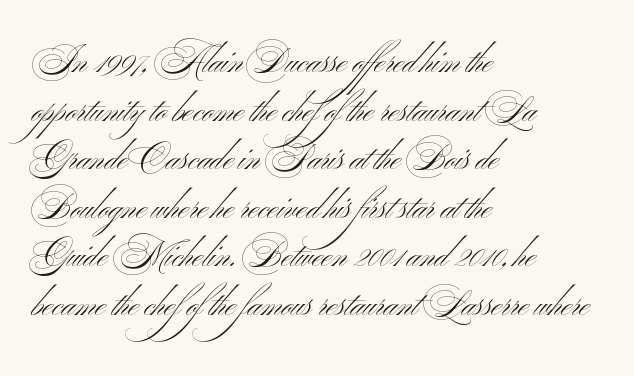
Heaviness? Minimal to ordinary, like unemphasized prose. Nobody drew a line under any word here. A typesetter would call this proportional, since set widths differ per character. Layout note: lines flush left.
